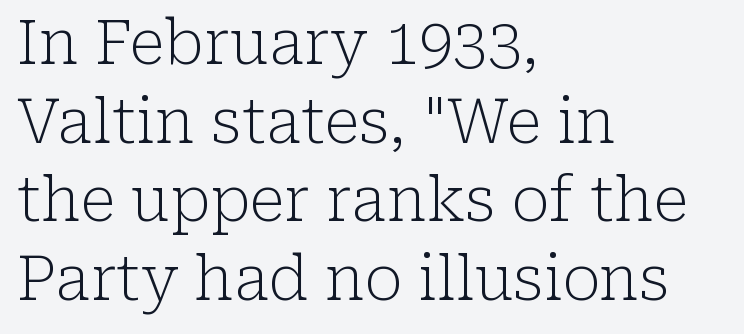
The passage shown is typed in a proportional face where columns would drift. Glyph-to-glyph distance matches everyday printed text. These lines are set flush left with a ragged right edge. This reads as an unemphasized weight, regular at the heaviest. Compared with typical paragraphs, the rows here are spaced about the same. Ascenders rise straight up at ninety degrees.
